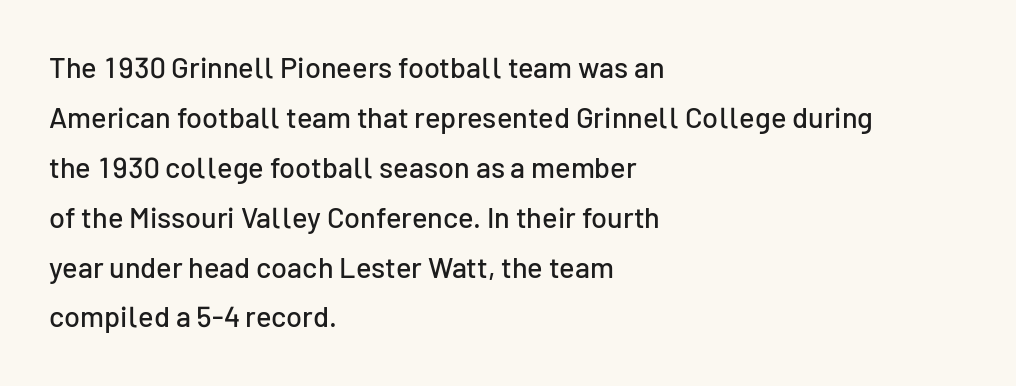
Each row of text sits above clean, open space. The letters carry no serifs — their stems end cleanly without finishing strokes. Between one letter and the next there's only the usual sliver of space. Alignment: flush left. Is this a fixed-width face? No — the glyphs have proportional, varying widths.
